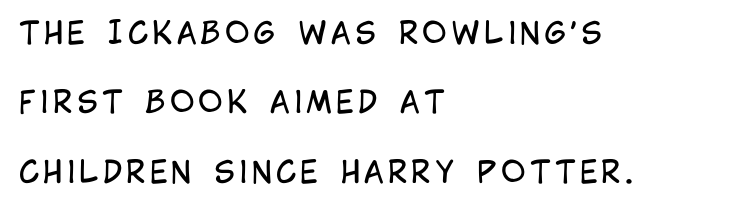
{"serif": "no", "italic": "no", "bold": "no", "weight": "regular", "width": "condensed", "stroke_contrast": "low", "x_height": "large", "monospaced": "no", "underline": "no", "align": "left", "line_spacing": "loose", "line_spacing_ratio": 2.31, "glyph_px": 30}
